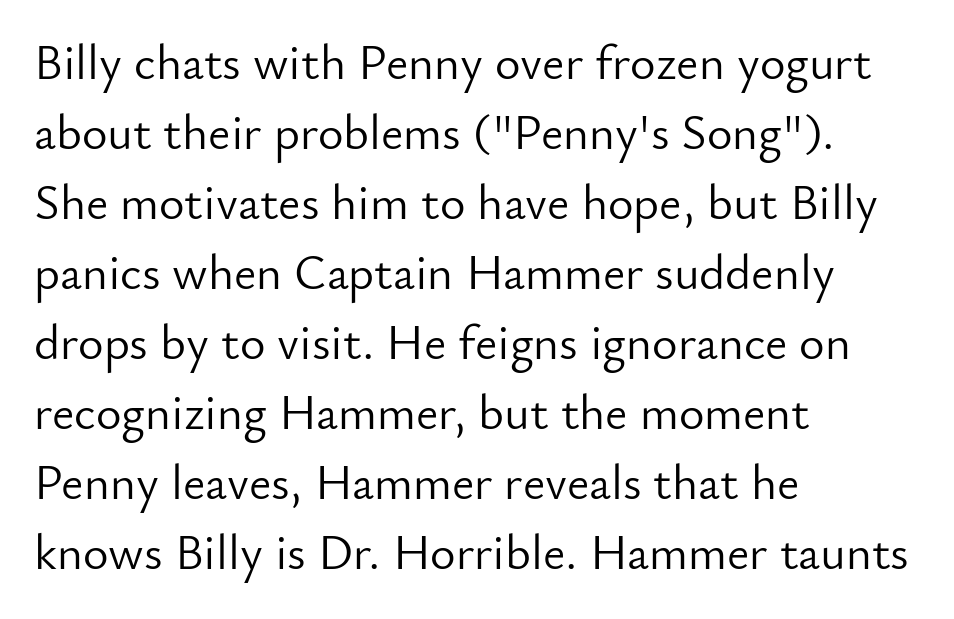
The image shows 49 px light sans-serif type, upright; set left-aligned, normal line spacing (1.43x), normal letter spacing, not underlined; low stroke contrast and a small x-height.
